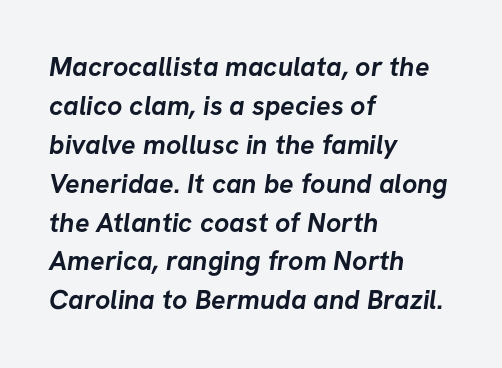
The image shows 27 px bold type; set left-aligned, normal line spacing (1.44x), normal letter spacing, not underlined.
